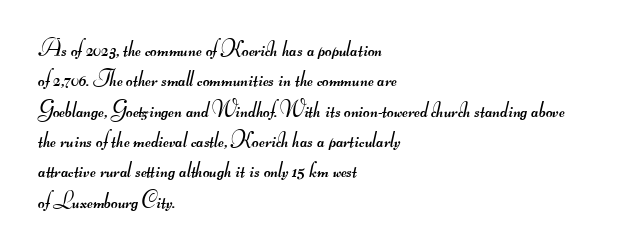
{"bold": "no", "underline": "no", "align": "left", "line_spacing": "normal", "line_spacing_ratio": 1.32, "letter_spacing": "normal", "letter_spacing_em": 0.0, "glyph_px": 23}
